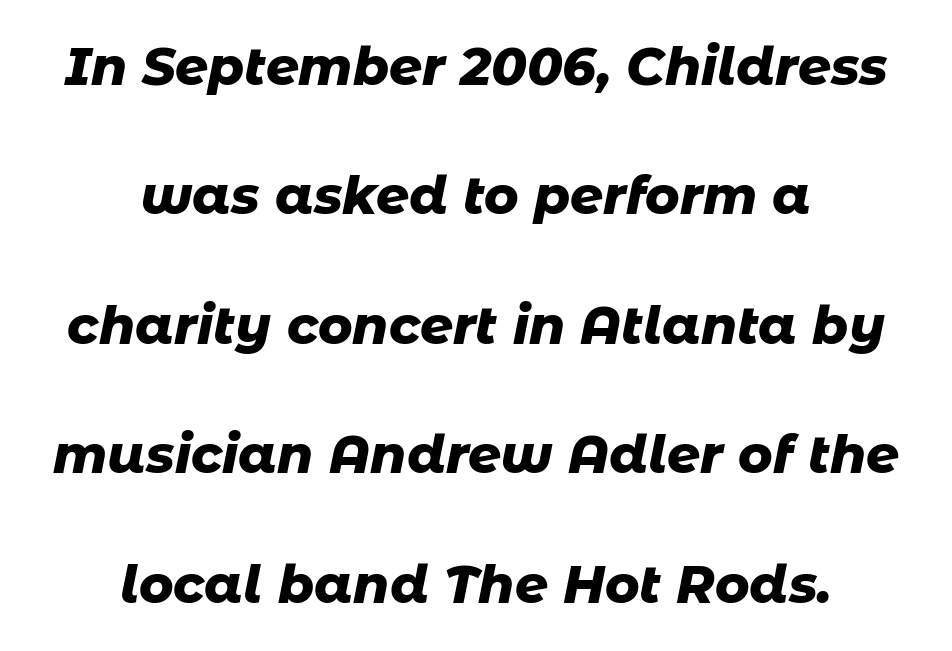
{"italic": "yes", "lean": "right", "slant_degrees": 11, "bold": "yes", "weight": "heavy", "width": "normal", "stroke_contrast": "low", "x_height": "medium", "monospaced": "no", "underline": "no", "align": "center", "line_spacing": "loose", "line_spacing_ratio": 2.49, "letter_spacing": "normal", "letter_spacing_em": 0.0, "glyph_px": 52}
